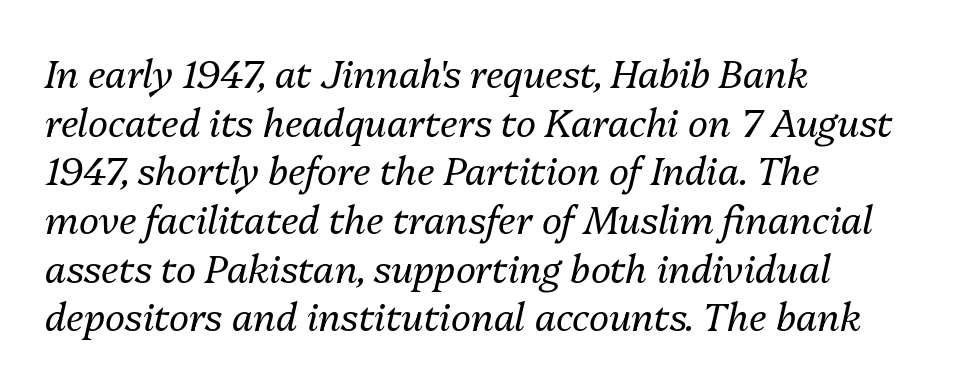
The image shows 38 px regular-weight type, italic (leaning right); set left-aligned, normal line spacing (1.28x), normal letter spacing, not underlined; medium stroke contrast and a medium x-height.
